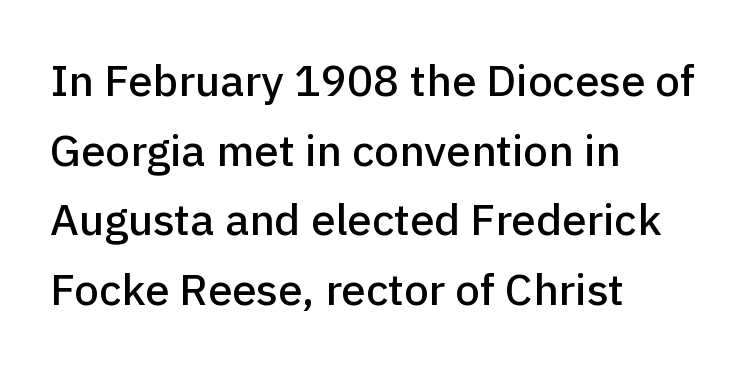
{"serif": "no", "italic": "no", "width": "normal", "stroke_contrast": "low", "x_height": "medium", "monospaced": "no", "underline": "no", "align": "left", "line_spacing": "normal", "line_spacing_ratio": 1.58, "letter_spacing": "normal", "letter_spacing_em": 0.0, "glyph_px": 44}
